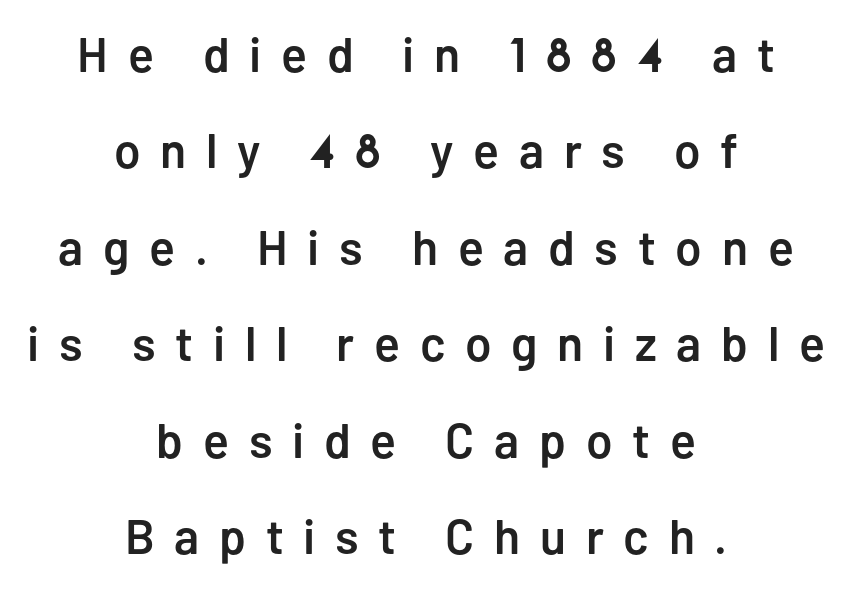
Q: Is the text bold? A: Semi-bold.
Q: Is the text italic (slanted)? A: No, it is upright.
Q: Is the typeface a serif or a sans-serif typeface? A: Sans-serif.
Q: Is the text underlined? A: No.
Q: How is the paragraph aligned? A: Centered.
Q: Is the spacing between letters normal or unusually wide? A: Unusually wide.
Q: Is the spacing between lines tight, normal or loose? A: Loose.
Q: Width (condensed, normal, or wide)? A: Normal.
Q: Stroke contrast? A: Low.
Q: x-height? A: Medium.
Q: Monospaced? A: No.
